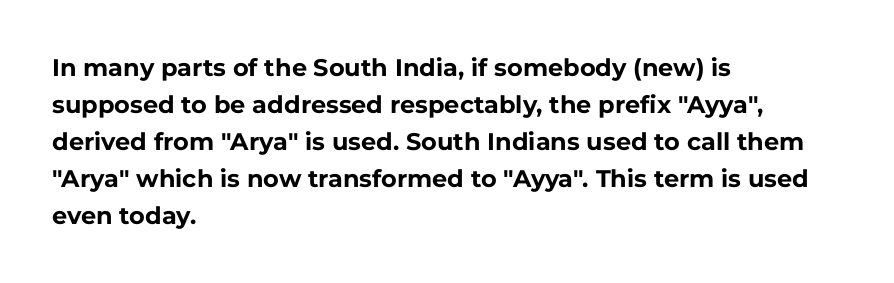
Q: Is the text bold? A: Yes.
Q: Is the text italic (slanted)? A: No, it is upright.
Q: Is the text underlined? A: No.
Q: How is the paragraph aligned? A: Left-aligned.
Q: Is the spacing between letters normal or unusually wide? A: Normal.
Q: Is the spacing between lines tight, normal or loose? A: Normal.
